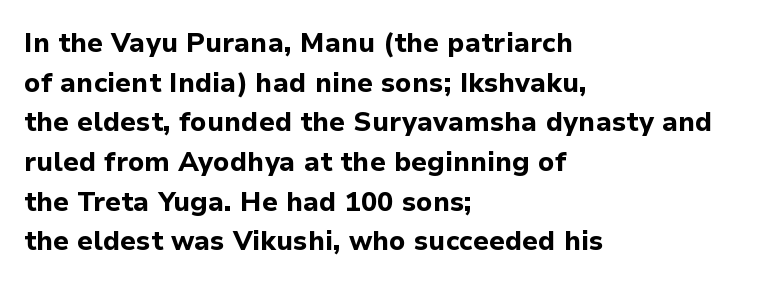
{"italic": "no", "bold": "yes", "underline": "no", "align": "left", "line_spacing": "normal", "line_spacing_ratio": 1.47, "letter_spacing": "normal", "letter_spacing_em": 0.0, "glyph_px": 27}
